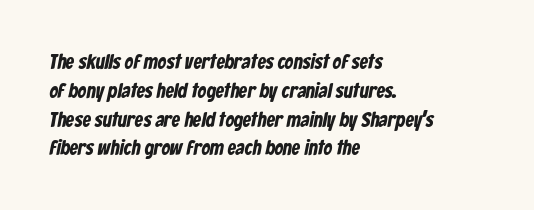
The image shows 21 px bold type; set left-aligned, normal line spacing (1.37x), normal letter spacing, not underlined.
